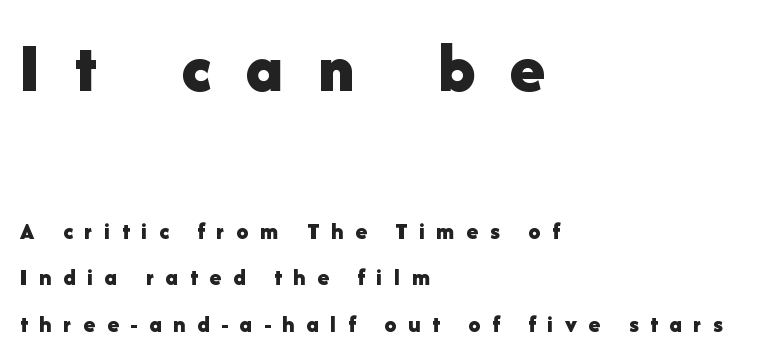
{"serif": "no", "italic": "no", "bold": "yes", "weight": "bold", "width": "normal", "stroke_contrast": "low", "x_height": "medium", "monospaced": "no", "underline": "no", "align": "left", "line_spacing": "loose", "line_spacing_ratio": 1.94, "letter_spacing": "wide", "letter_spacing_em": 0.49, "larger_block": "first", "size_ratio": 2.96, "glyph_px": 71}
